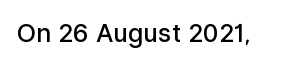
The letters stand upright; this is a roman face. Words appear dense and cohesive because spacing is normal. What weight is shown? A semibold, between regular and bold. The passage shown is not underscored anywhere.
